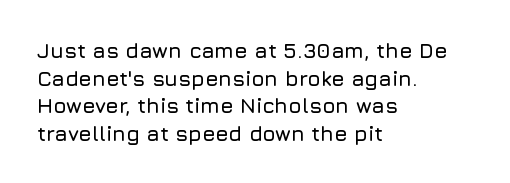
Line starts are locked; line ends wander. Leading matches the norm, producing a regular column. Characters remain perfectly vertical along every line. The area under the type is left untouched. Caption: standard tracking, unaltered.
